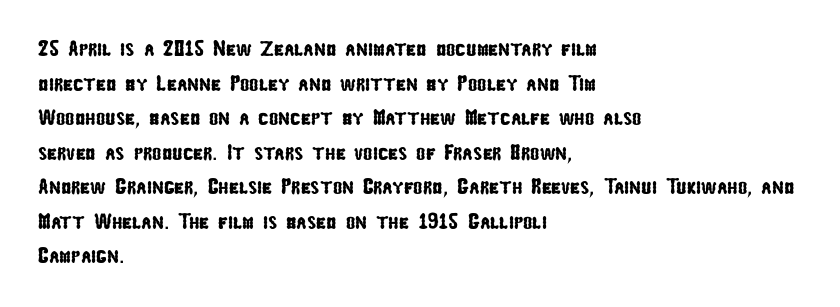
The space between consecutive lines is moderate. The type is set solid horizontally, with unmodified tracking. The passage is arranged the way most books set body copy — flush left. A bare baseline throughout the passage.
